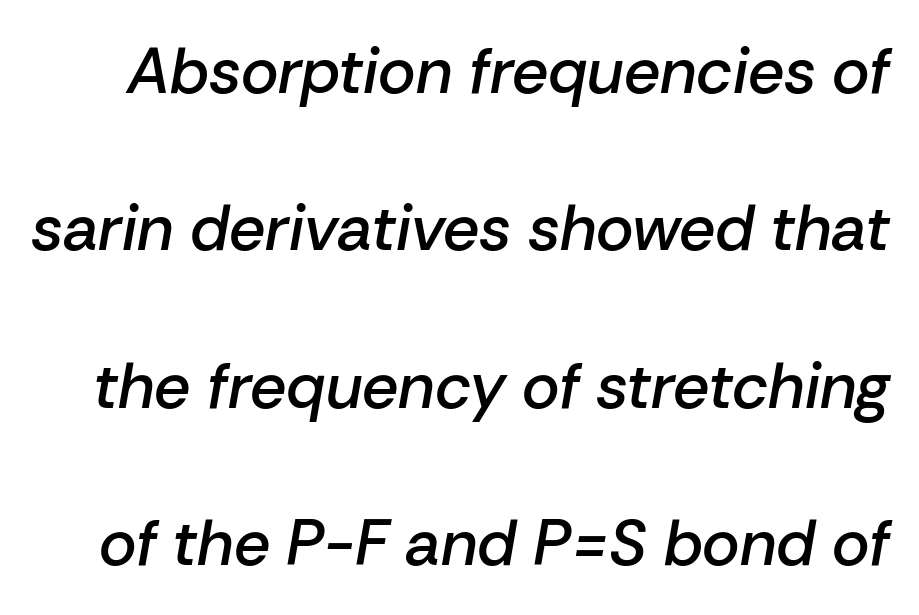
{"italic": "yes", "lean": "right", "slant_degrees": 10, "bold": "semi", "weight": "semibold", "width": "normal", "stroke_contrast": "low", "x_height": "medium", "monospaced": "no", "underline": "no", "line_spacing": "loose", "line_spacing_ratio": 2.46, "letter_spacing": "normal", "letter_spacing_em": 0.0, "glyph_px": 64}
